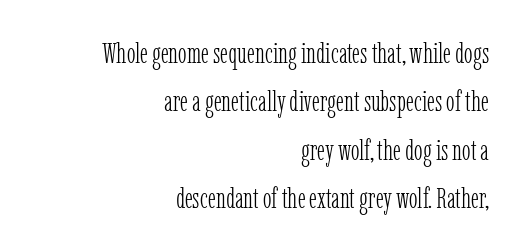
The image shows 29 px light, condensed serif type, upright; set right-aligned, normal line spacing (1.67x), normal letter spacing, not underlined; low stroke contrast and a medium x-height.
